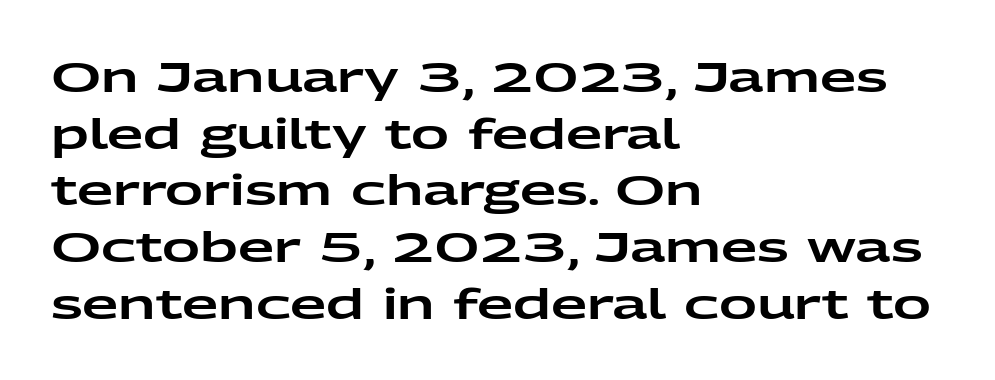
The image shows 42 px wide sans-serif type, upright; set left-aligned, normal line spacing (1.35x), normal letter spacing, not underlined; low stroke contrast and a medium x-height.
